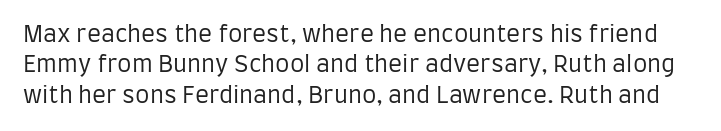
The image shows 23 px text type, upright; set normal line spacing (1.32x), normal letter spacing, not underlined.
